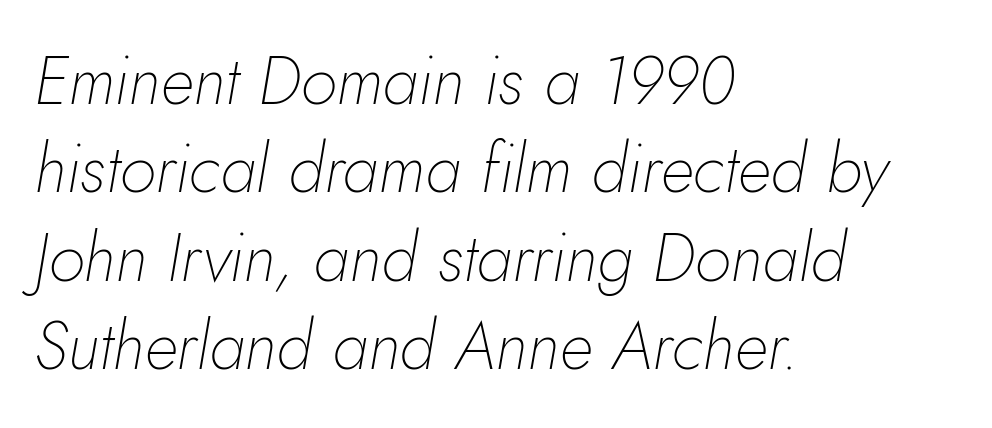
Horizontal bands of white between lines are of average thickness. Each letter keeps its own natural width here, so spacing adapts to shape. Characters follow at the spacing the type designer built in. Designer's note — italics engaged.
